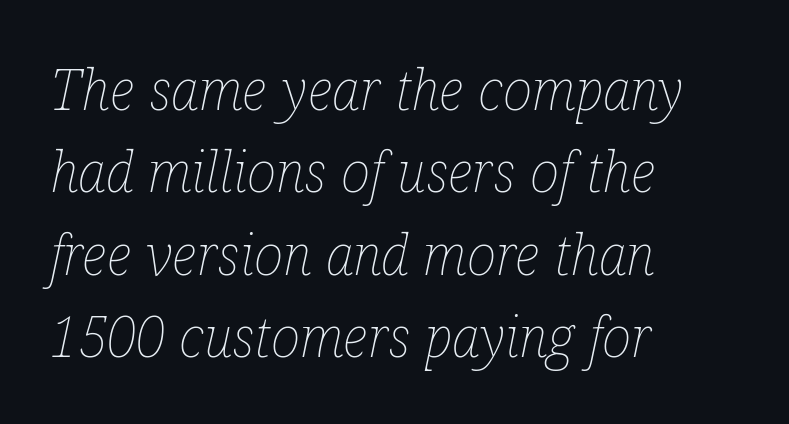
The passage shown is typed in a proportional face where columns would drift. The weight tops out at a normal text grade. Quick note: italic. Tracking here is standard; glyphs follow each other at the usual distance.
